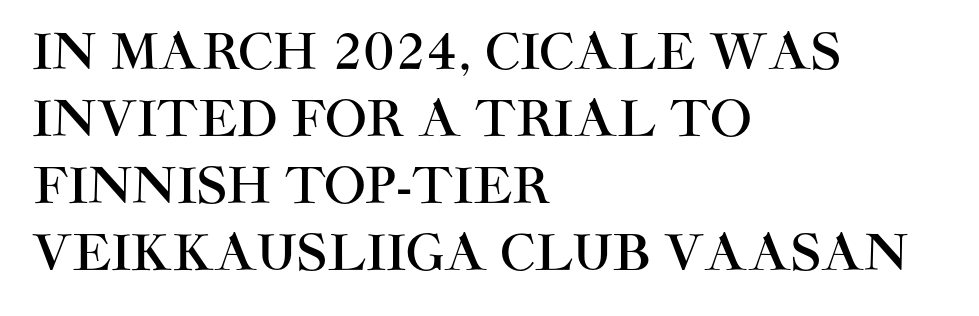
The image shows 49 px sans-serif type, upright; set left-aligned, normal line spacing (1.37x), normal letter spacing, not underlined; high stroke contrast and a large x-height.
